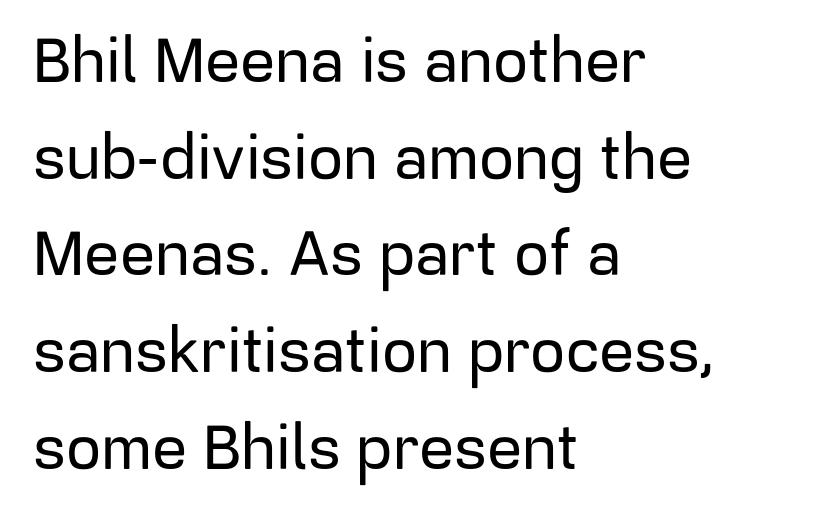
Q: Is the text italic (slanted)? A: No, it is upright.
Q: Is the typeface a serif or a sans-serif typeface? A: Sans-serif.
Q: Is the text underlined? A: No.
Q: How is the paragraph aligned? A: Left-aligned.
Q: Is the spacing between letters normal or unusually wide? A: Normal.
Q: Is the spacing between lines tight, normal or loose? A: Normal.
Q: Width (condensed, normal, or wide)? A: Normal.
Q: Stroke contrast? A: Low.
Q: x-height? A: Medium.
Q: Monospaced? A: No.
